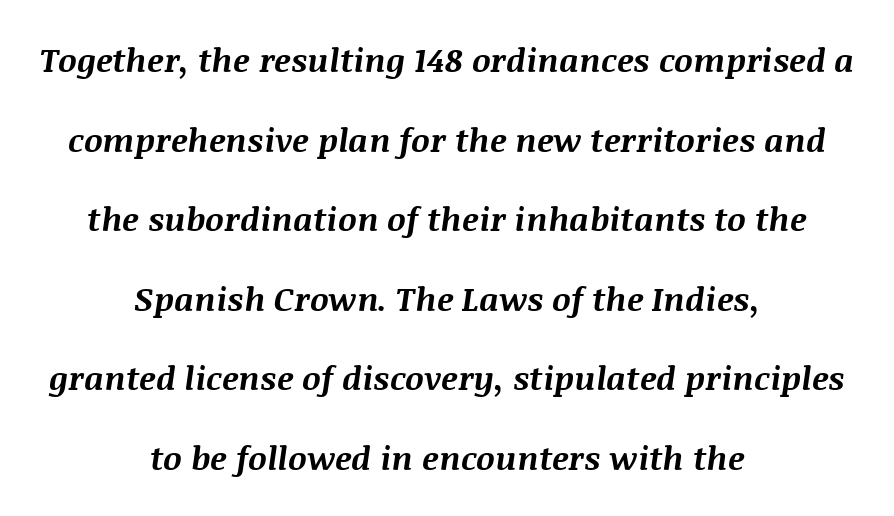
Q: Is the text bold? A: Yes.
Q: Is the text italic (slanted)? A: Yes, it leans right by about 8 degrees.
Q: Is the text underlined? A: No.
Q: How is the paragraph aligned? A: Centered.
Q: Is the spacing between letters normal or unusually wide? A: Normal.
Q: Is the spacing between lines tight, normal or loose? A: Loose.
Q: Width (condensed, normal, or wide)? A: Normal.
Q: Stroke contrast? A: Medium.
Q: x-height? A: Large.
Q: Monospaced? A: No.
